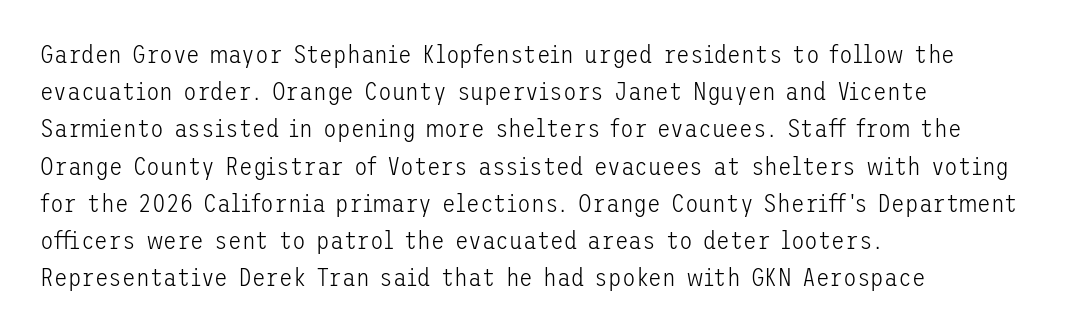
The image shows 25 px text type, upright; set left-aligned, normal line spacing (1.49x), normal letter spacing, not underlined.
